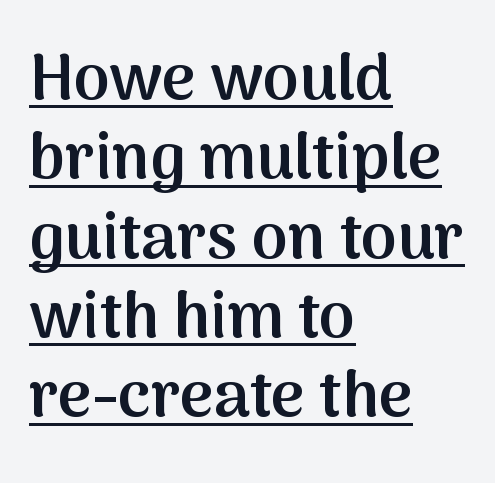
The image shows 65 px semibold sans-serif type, upright; set left-aligned, line spacing 1.22x, normal letter spacing, underlined; medium stroke contrast and a medium x-height.
